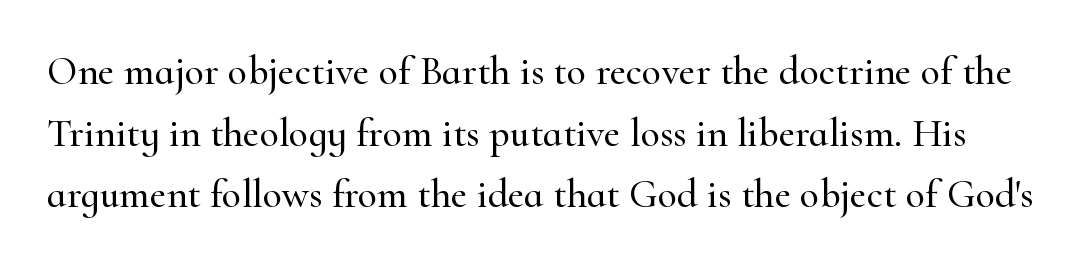
{"serif": "yes", "italic": "no", "width": "normal", "stroke_contrast": "high", "x_height": "small", "monospaced": "no", "underline": "no", "line_spacing": "normal", "line_spacing_ratio": 1.54, "letter_spacing": "normal", "letter_spacing_em": 0.0, "glyph_px": 40}
